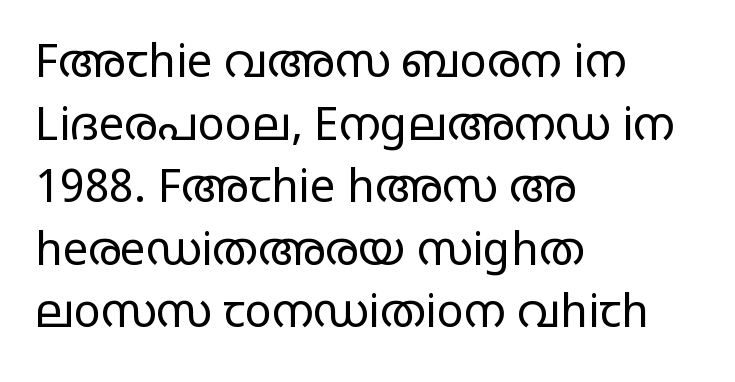
Q: Is the text bold? A: No.
Q: Is the text italic (slanted)? A: No, it is upright.
Q: Is the typeface a serif or a sans-serif typeface? A: Sans-serif.
Q: Is the text underlined? A: No.
Q: How is the paragraph aligned? A: Left-aligned.
Q: Is the spacing between letters normal or unusually wide? A: Normal.
Q: Is the spacing between lines tight, normal or loose? A: Normal.
Q: Width (condensed, normal, or wide)? A: Wide.
Q: Stroke contrast? A: Low.
Q: x-height? A: Large.
Q: Monospaced? A: No.
